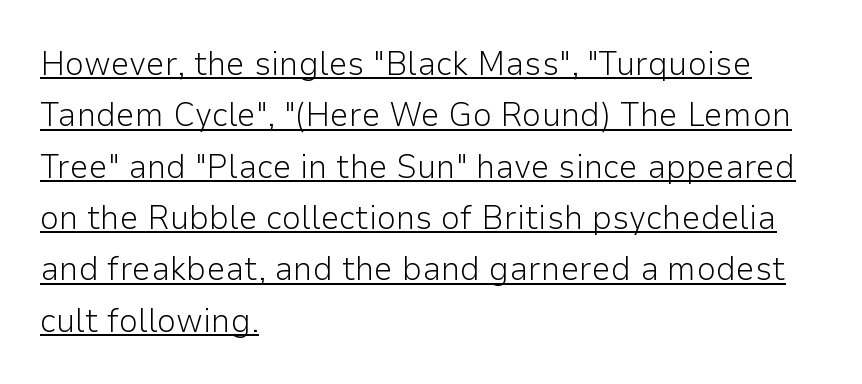
The image shows 34 px light sans-serif type, upright; set left-aligned, normal line spacing (1.51x), normal letter spacing, underlined; low stroke contrast and a medium x-height.
